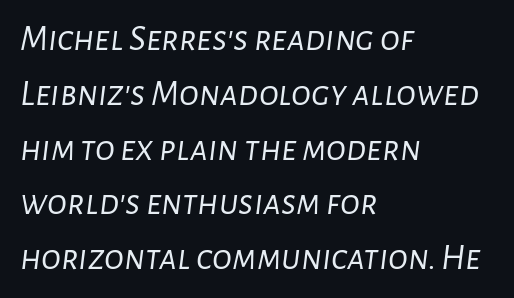
On a weight scale, this lands at 450 or below. The ragged edge is on the right, which tells us the setting is flush left. Rule under the text: the space is simply empty. What's the leading like? Ordinary, nothing unusual. Tall strokes in this sample are angled rather than plumb.
